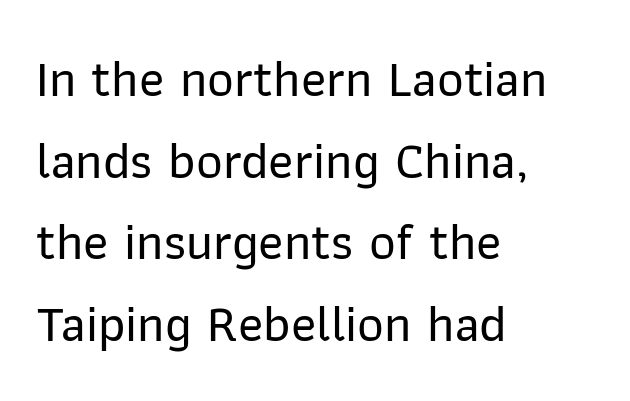
Q: Is the text italic (slanted)? A: No, it is upright.
Q: Is the typeface a serif or a sans-serif typeface? A: Sans-serif.
Q: Is the text underlined? A: No.
Q: How is the paragraph aligned? A: Left-aligned.
Q: Is the spacing between letters normal or unusually wide? A: Normal.
Q: Is the spacing between lines tight, normal or loose? A: Normal.
Q: Width (condensed, normal, or wide)? A: Normal.
Q: Stroke contrast? A: Low.
Q: x-height? A: Medium.
Q: Monospaced? A: No.
